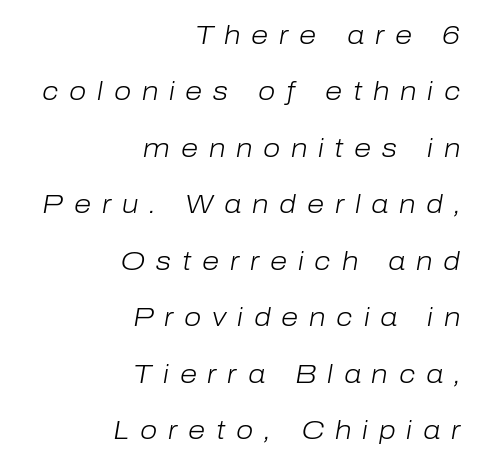
There's an unmistakable incline to the writing here. Each line ends at the same right margin while the left side varies. Only glyphs here, with clear space below each row. Tracking value appears strongly positive — letters spread wide. Compared with typical paragraphs, the rows here are farther apart. Bold? No — there's no thickening of the strokes.
